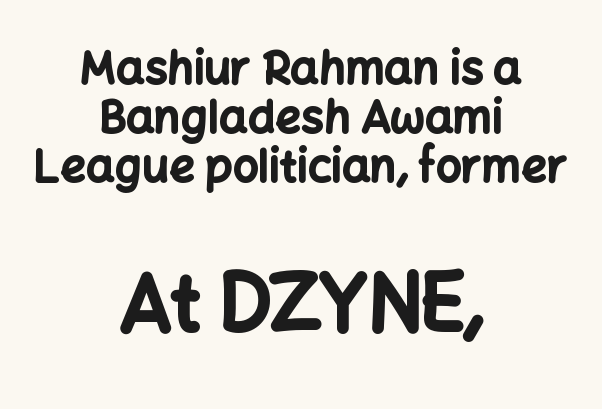
Q: Is the text bold? A: Yes.
Q: Is the text italic (slanted)? A: No, it is upright.
Q: Is the typeface a serif or a sans-serif typeface? A: Sans-serif.
Q: Is the text underlined? A: No.
Q: How is the paragraph aligned? A: Centered.
Q: Is the spacing between letters normal or unusually wide? A: Normal.
Q: Is the spacing between lines tight, normal or loose? A: Tight.
Q: Which block of text is set in a larger size, the first (top) or the second (bottom)? A: The second (bottom) one.
Q: Width (condensed, normal, or wide)? A: Normal.
Q: Stroke contrast? A: Low.
Q: x-height? A: Medium.
Q: Monospaced? A: No.
